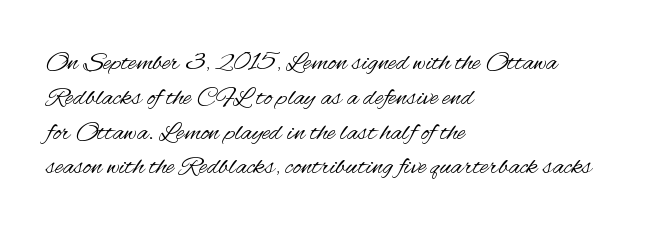
The image shows 27 px text type; set left-aligned, normal line spacing (1.29x), normal letter spacing, not underlined.
